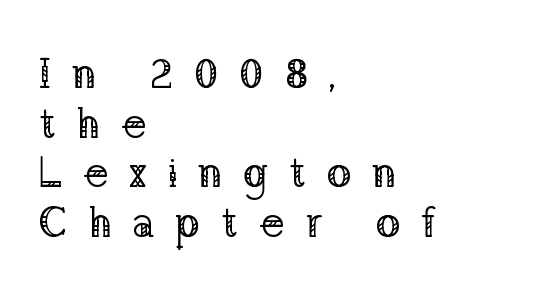
The image shows 42 px regular-weight serif type, upright; set left-aligned, line spacing 1.18x, unusually wide letter spacing (+0.47 em), not underlined; low stroke contrast and a medium x-height.
